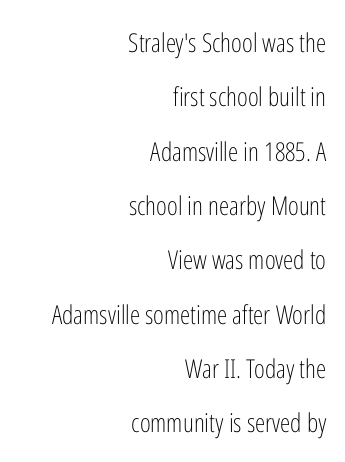
The image shows 26 px text type, upright; set right-aligned, loose line spacing (2.09x), normal letter spacing, not underlined.
